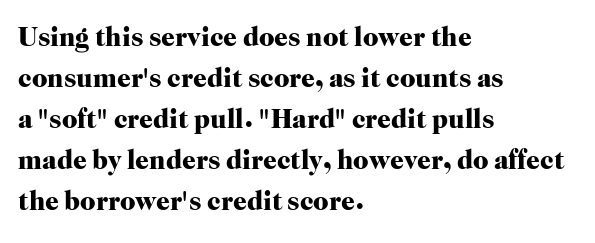
The image shows 27 px bold type, upright; set left-aligned, normal line spacing (1.52x), normal letter spacing, not underlined.
